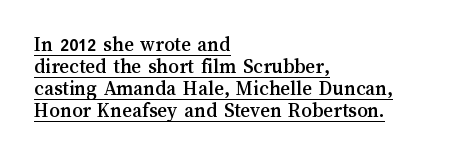
The image shows 21 px text type, upright; set left-aligned, tight line spacing (1.04x), normal letter spacing, underlined.
